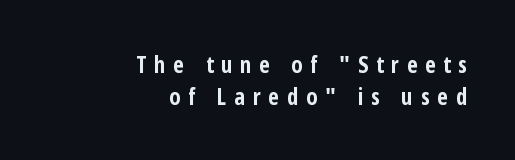
The image shows 23 px bold type, upright; set right-aligned, normal line spacing (1.39x), unusually wide letter spacing (+0.34 em), not underlined.
